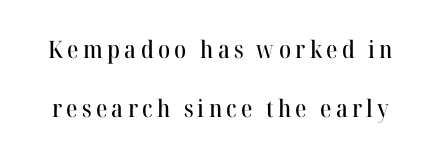
This block would shrink considerably if given ordinary leading; it's expanded now. Posture: upright roman. This rendering features lettering with no underline.
